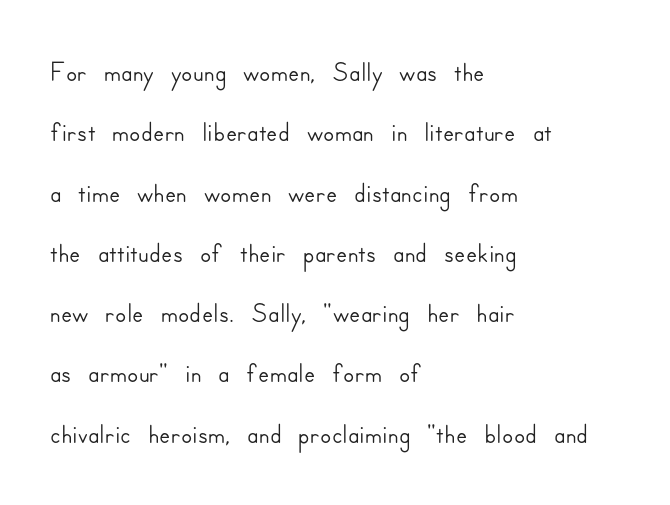
The image shows 41 px sans-serif type, upright; set left-aligned, normal line spacing (1.47x), normal letter spacing, not underlined; low stroke contrast and a small x-height.
